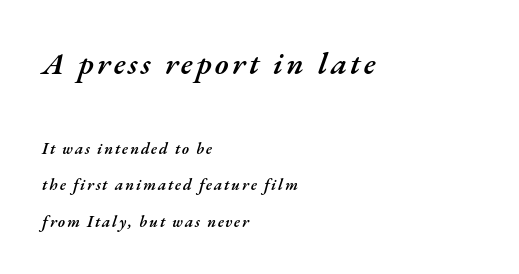
{"italic": "yes", "lean": "right", "slant_degrees": 17, "bold": "semi", "weight": "semibold", "width": "normal", "stroke_contrast": "medium", "x_height": "small", "monospaced": "no", "underline": "no", "align": "left", "line_spacing": "loose", "line_spacing_ratio": 2.27, "larger_block": "first", "size_ratio": 1.94, "glyph_px": 31}
